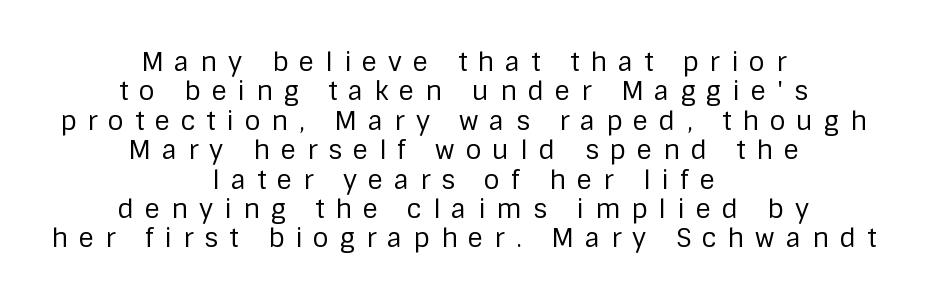
{"italic": "no", "bold": "no", "underline": "no", "align": "center", "line_spacing": "tight", "line_spacing_ratio": 1.13, "letter_spacing": "wide", "letter_spacing_em": 0.42, "glyph_px": 26}
